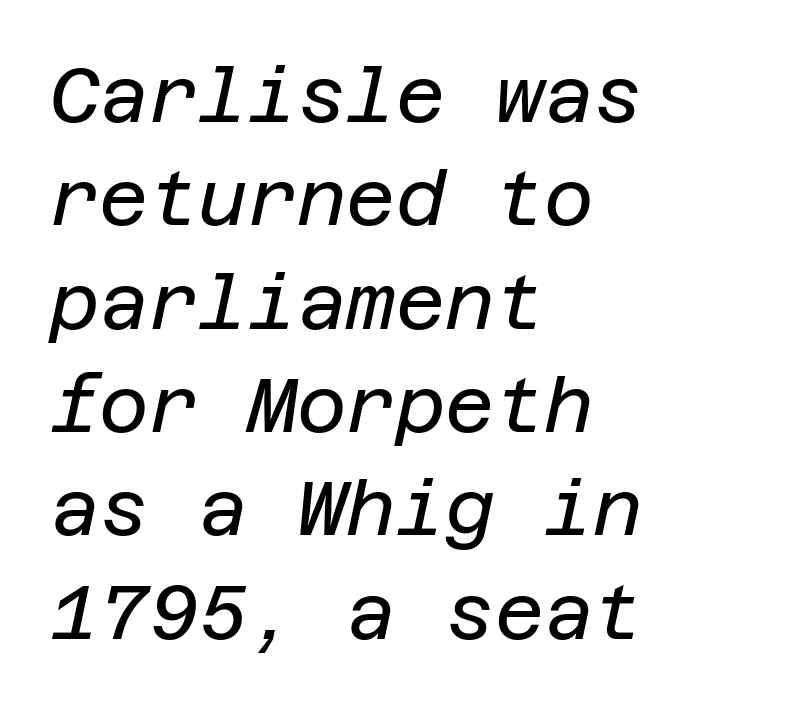
{"italic": "yes", "lean": "right", "slant_degrees": 12, "bold": "no", "weight": "regular", "width": "normal", "stroke_contrast": "low", "x_height": "large", "underline": "no", "align": "left", "line_spacing": "normal", "line_spacing_ratio": 1.36, "letter_spacing": "normal", "letter_spacing_em": 0.0, "glyph_px": 76}
